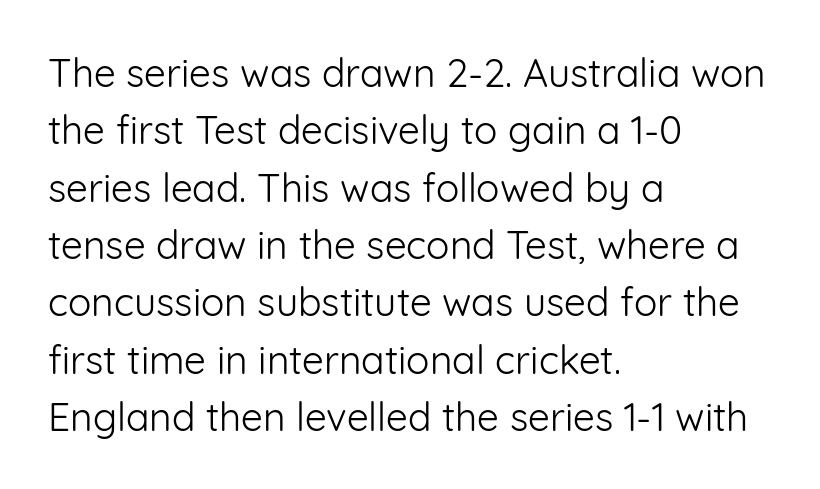
Honestly, the letter spacing is just normal — you wouldn't notice it. The font's upright variant was chosen for this text. This is not heavy type; no bold has been used. The font family rendered here belongs to the sans-serif group. Each letter keeps its own natural width here, so spacing adapts to shape.
